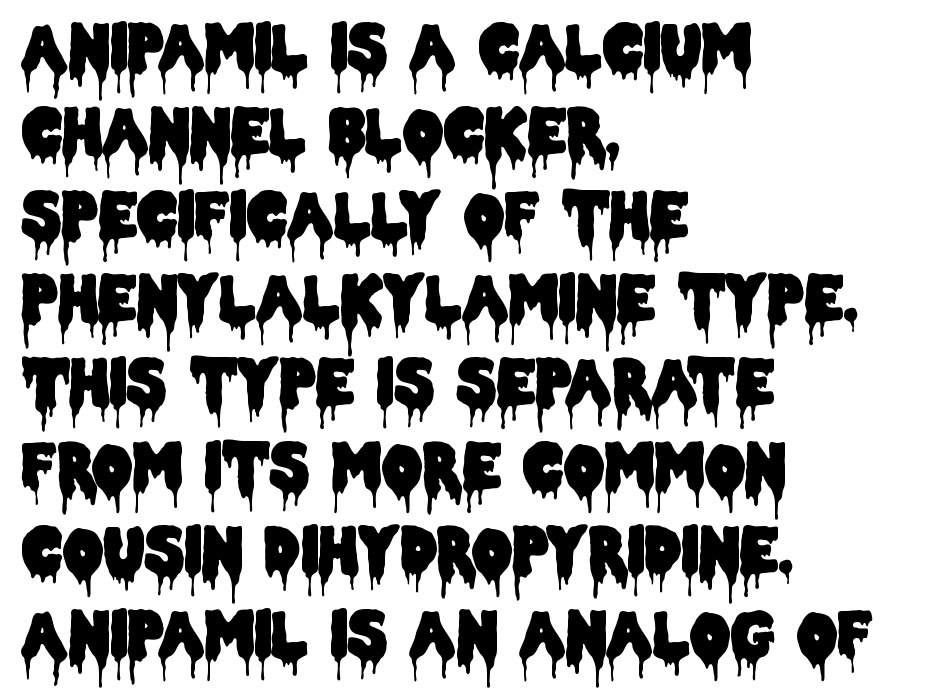
Q: Is the text italic (slanted)? A: No, it is upright.
Q: Is the typeface a serif or a sans-serif typeface? A: Sans-serif.
Q: Is the text underlined? A: No.
Q: How is the paragraph aligned? A: Left-aligned.
Q: Is the spacing between letters normal or unusually wide? A: Normal.
Q: Is the spacing between lines tight, normal or loose? A: Normal.
Q: Width (condensed, normal, or wide)? A: Condensed.
Q: Stroke contrast? A: Low.
Q: x-height? A: Large.
Q: Monospaced? A: No.
